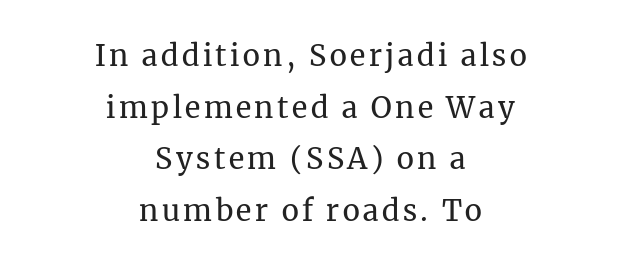
Notice how the passage keeps no hard edge, just a central spine. Words float on clear page, feet unadorned. A typesetter would mark this as roman, not italic. The font family rendered here belongs to the serif group.
